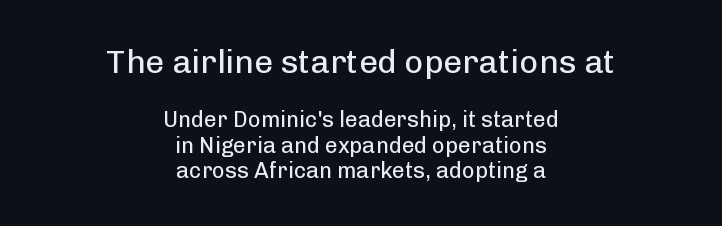
Q: Is the text bold? A: No.
Q: Is the text italic (slanted)? A: No, it is upright.
Q: Is the typeface a serif or a sans-serif typeface? A: Sans-serif.
Q: Is the text underlined? A: No.
Q: How is the paragraph aligned? A: Centered.
Q: Is the spacing between letters normal or unusually wide? A: Normal.
Q: Which block of text is set in a larger size, the first (top) or the second (bottom)? A: The first (top) one.
Q: Width (condensed, normal, or wide)? A: Normal.
Q: Stroke contrast? A: Low.
Q: x-height? A: Medium.
Q: Monospaced? A: No.
